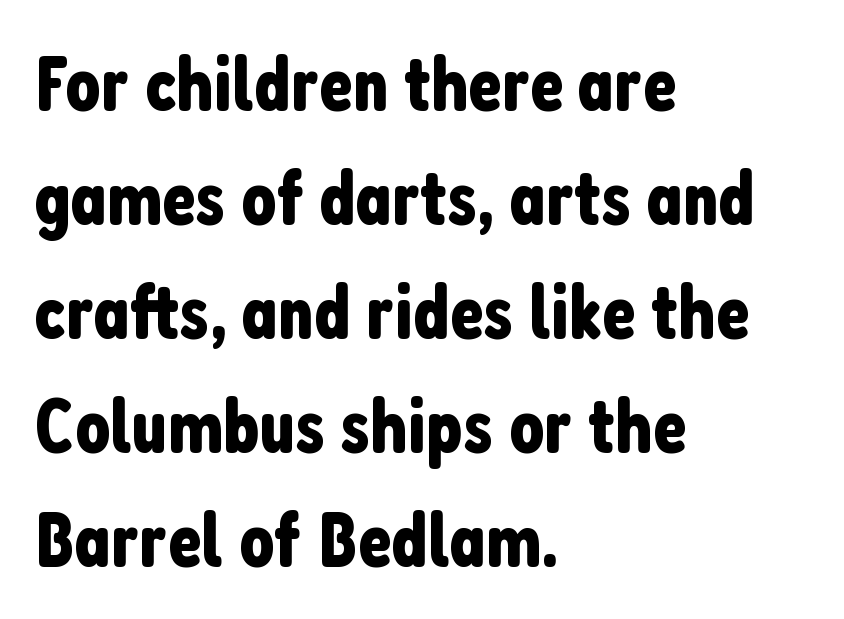
Has an underline been added? It has not. If you measured baseline to baseline, you'd find a middling distance. Standard letterfit; no display-style spreading of the glyphs. The letters advance in unequal steps, a hallmark of proportional type.
